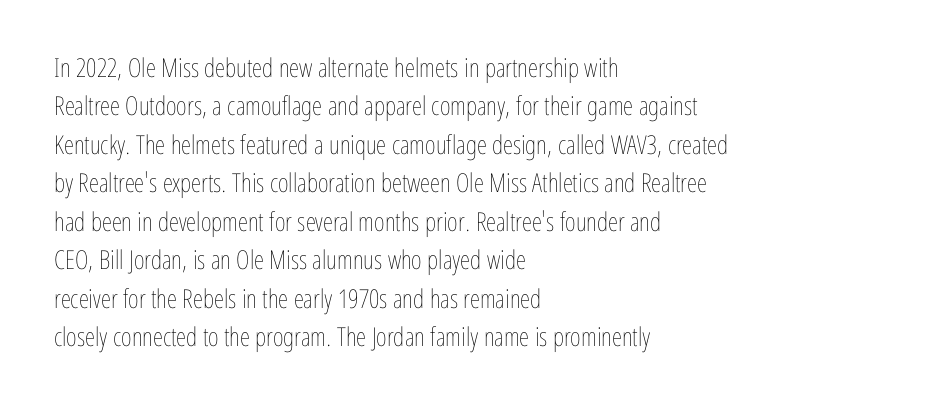
Leftover space on each line is placed entirely after the last word. The font sits on the lighter half of the weight spectrum, regular included. Here the glyphs are tracked normally, forming tight word shapes. Evenly set lines give the paragraph a standard silhouette. The area under the type is left untouched. The letters stand upright; this is a roman face.
